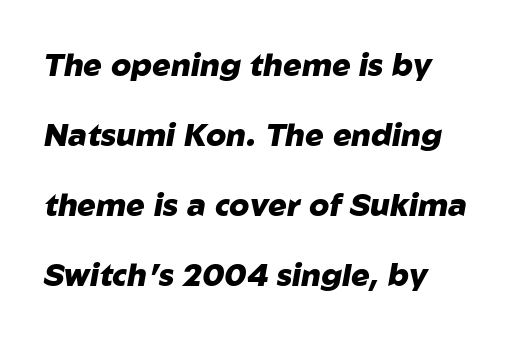
Q: Is the text bold? A: Yes.
Q: Is the text italic (slanted)? A: Yes, it leans right by about 10 degrees.
Q: Is the text underlined? A: No.
Q: How is the paragraph aligned? A: Left-aligned.
Q: Is the spacing between letters normal or unusually wide? A: Normal.
Q: Is the spacing between lines tight, normal or loose? A: Loose.
Q: Width (condensed, normal, or wide)? A: Normal.
Q: Stroke contrast? A: Low.
Q: x-height? A: Medium.
Q: Monospaced? A: No.
